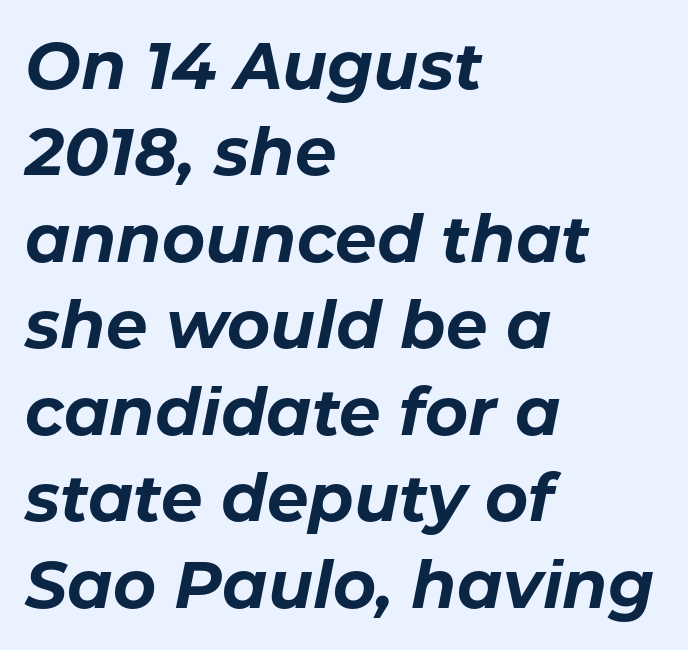
The image shows 66 px bold type, italic (leaning right); set left-aligned, normal line spacing (1.31x), normal letter spacing, not underlined; low stroke contrast and a medium x-height.
